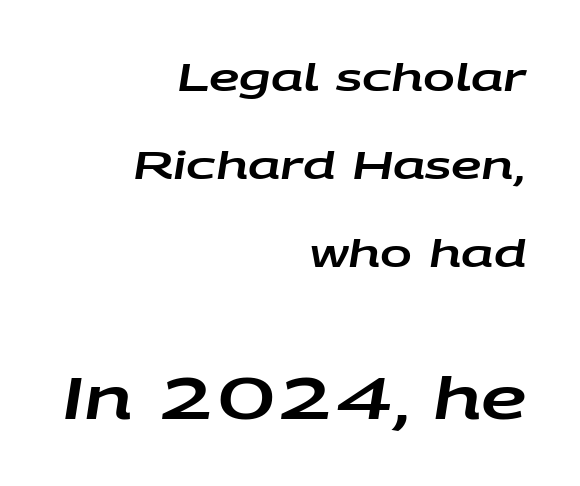
This sample uses an oblique cut, with every glyph tilted off the vertical. Notice how the passage keeps a crisp vertical edge on the right only. Whoever set this made the second block the dominant, larger element. Leading: increased. Note the varied advance widths — an 'i' is clearly narrower than an 'm'.
